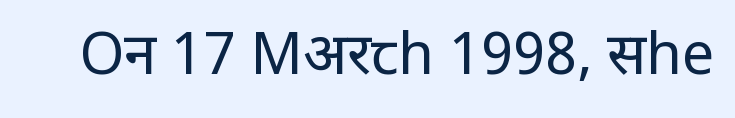
The image shows 58 px regular-weight, condensed sans-serif type, upright; set normal letter spacing, not underlined; low stroke contrast and a large x-height.
